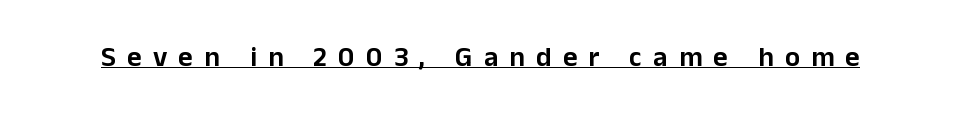
The horizontal fit of the characters is loose and conspicuously gappy. Like a heading marked for emphasis, these lines bear an underscore. The axis of the letterforms is exactly vertical. These lines are composed in type without serifs.
